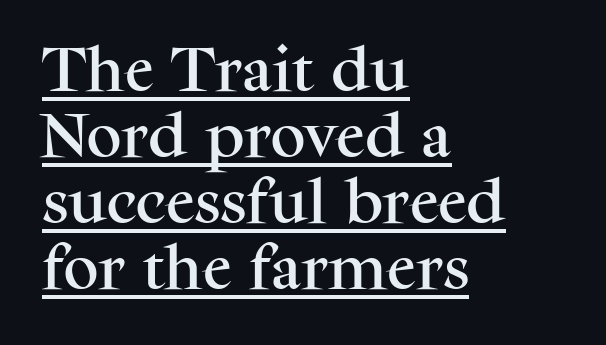
Q: Is the text italic (slanted)? A: No, it is upright.
Q: Is the typeface a serif or a sans-serif typeface? A: Serif.
Q: Is the text underlined? A: Yes.
Q: How is the paragraph aligned? A: Left-aligned.
Q: Is the spacing between letters normal or unusually wide? A: Normal.
Q: Is the spacing between lines tight, normal or loose? A: Normal.
Q: Width (condensed, normal, or wide)? A: Normal.
Q: Stroke contrast? A: Medium.
Q: x-height? A: Medium.
Q: Monospaced? A: No.
